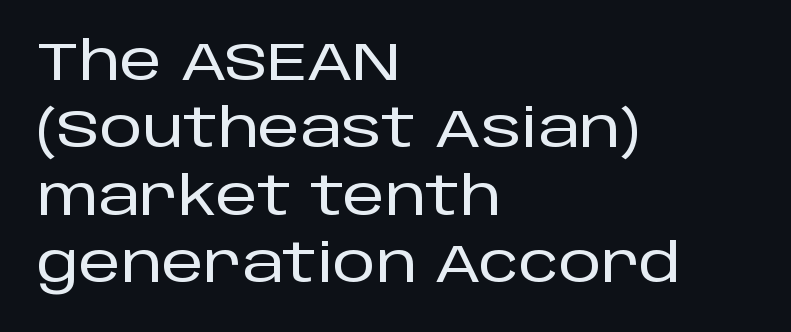
{"serif": "no", "italic": "no", "width": "normal", "stroke_contrast": "low", "x_height": "large", "monospaced": "no", "underline": "no", "align": "left", "line_spacing": "normal", "line_spacing_ratio": 1.27, "letter_spacing": "normal", "letter_spacing_em": 0.0, "glyph_px": 53}
